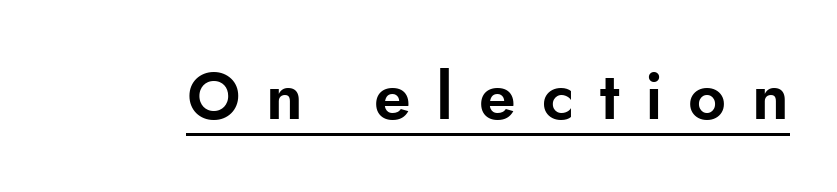
{"serif": "no", "italic": "no", "width": "normal", "stroke_contrast": "low", "x_height": "small", "monospaced": "no", "underline": "yes", "letter_spacing": "wide", "letter_spacing_em": 0.39, "glyph_px": 66}
